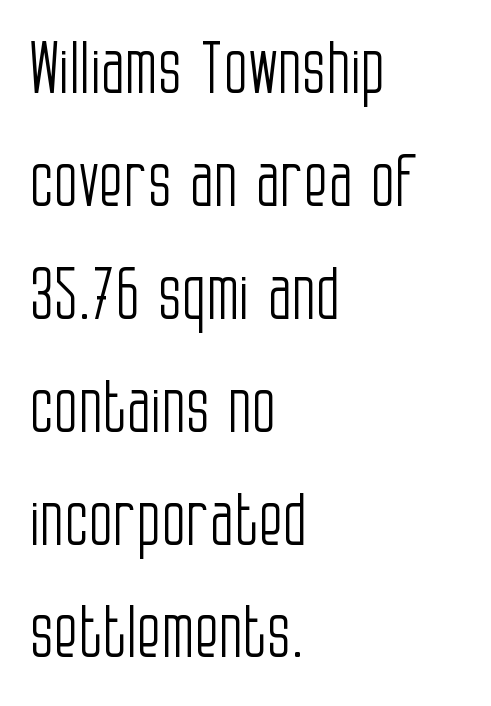
The image shows 71 px light, condensed sans-serif type, upright; set left-aligned, normal line spacing (1.59x), normal letter spacing, not underlined; low stroke contrast and a large x-height.
